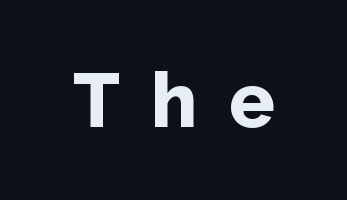
The image shows 76 px bold sans-serif type, upright; set unusually wide letter spacing (+0.41 em), not underlined; low stroke contrast and a medium x-height.
